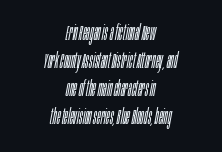
The horizontal fit of the characters is conventional and even. The words here are not underlined. Students, observe: this is what conventionally led text looks like. Slanted lettering throughout.
